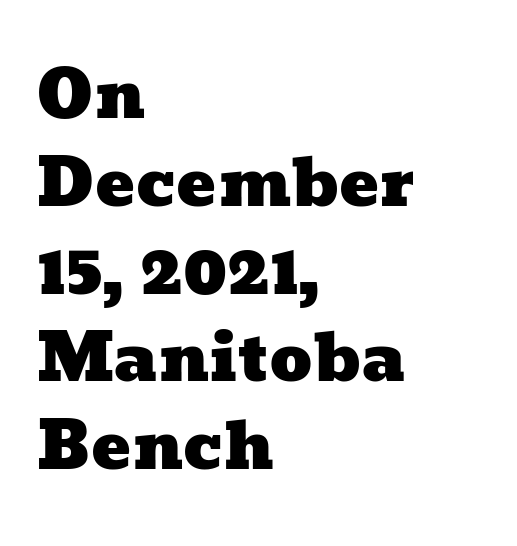
The image shows 66 px wide type; set left-aligned, normal line spacing (1.33x), normal letter spacing, not underlined; low stroke contrast and a medium x-height.
